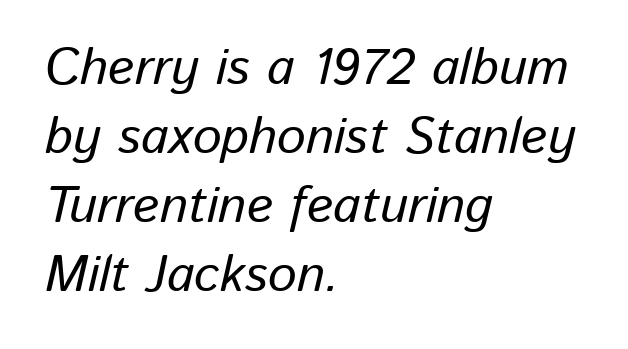
{"italic": "yes", "lean": "right", "slant_degrees": 13, "width": "normal", "stroke_contrast": "low", "x_height": "medium", "monospaced": "no", "underline": "no", "align": "left", "line_spacing": "normal", "line_spacing_ratio": 1.35, "letter_spacing": "normal", "letter_spacing_em": 0.0, "glyph_px": 51}
